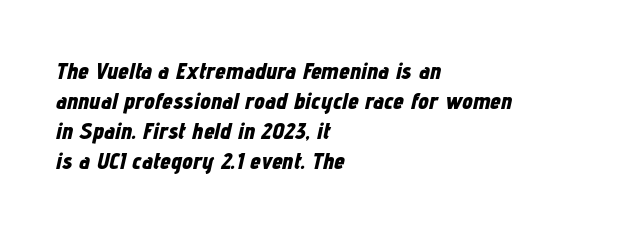
Caption: standard tracking, unaltered. Short and long lines alike share a common starting point at left. On the weight axis this lands at bold, roughly 700. When letters slant like this, we call the style italic.
